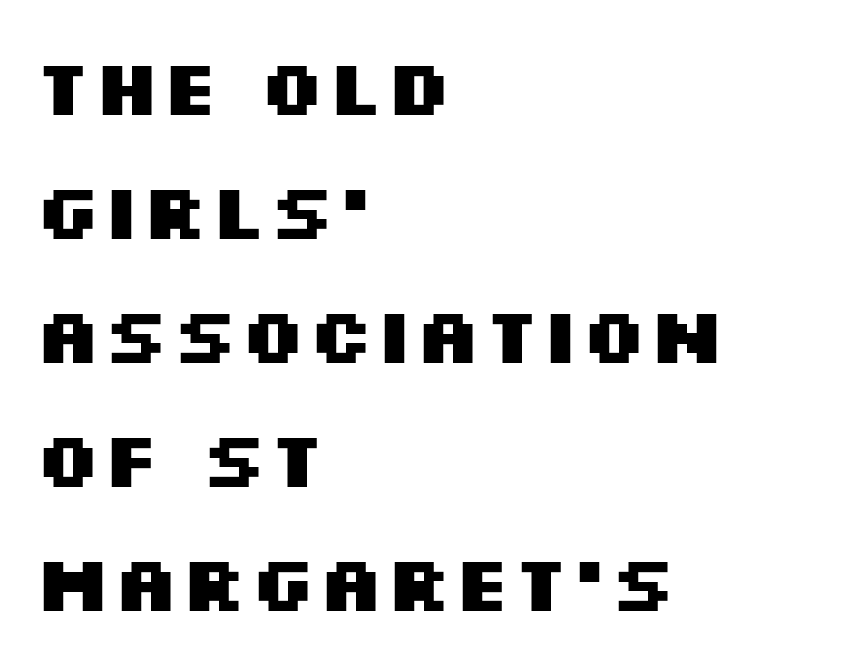
When letters stand straight like this, we call the style roman or upright. These lines keep a tight, regular rhythm from letter to letter. The space beneath each line is pristine and unruled. Varying glyph widths throughout — classic text-font behaviour. You'd pick this weight for a headline — it's a proper bold. The lines in this sample share a left origin and differ only in where they stop.
